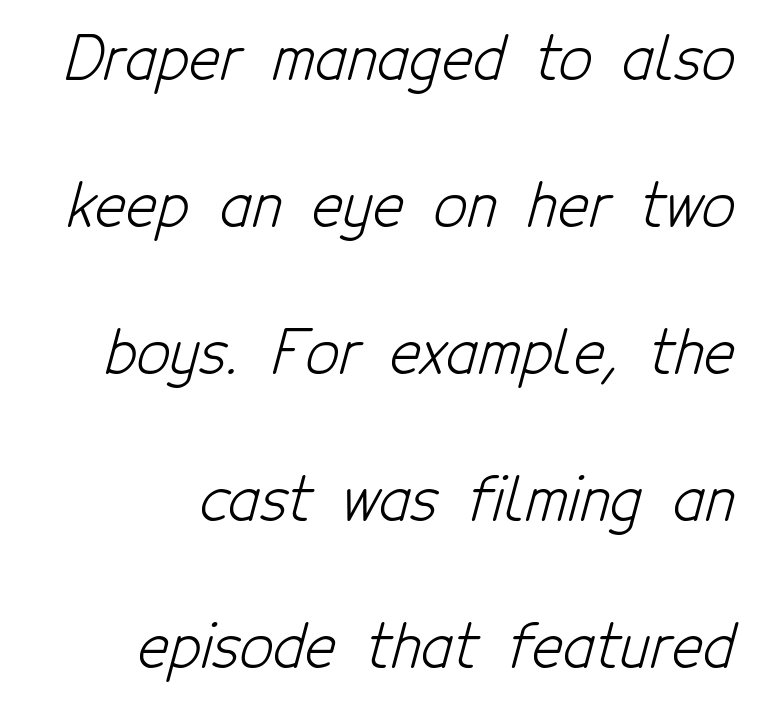
{"serif": "no", "bold": "no", "weight": "light", "width": "condensed", "stroke_contrast": "low", "x_height": "medium", "monospaced": "no", "underline": "no", "line_spacing": "loose", "line_spacing_ratio": 2.49, "letter_spacing": "normal", "letter_spacing_em": 0.0, "glyph_px": 59}
